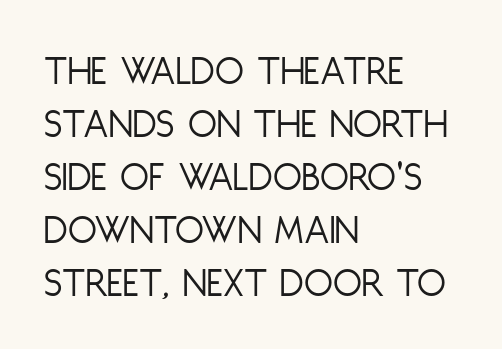
Heft: none added — not bold. The space directly below the letters is spotless. Does the lettering tilt? It doesn't — this is upright. Line starts are locked; line ends wander.
